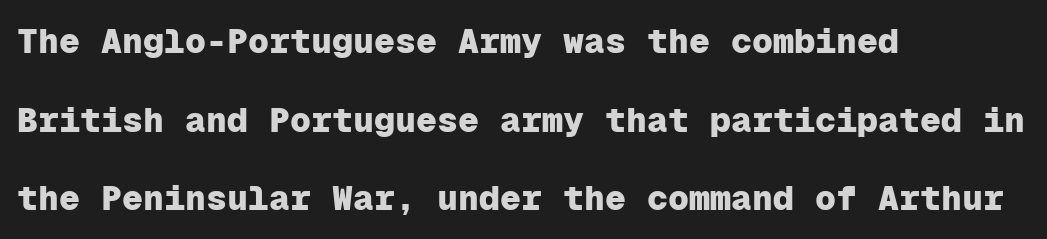
The image shows 35 px heavy sans-serif type, upright, monospaced; set left-aligned, loose line spacing (2.25x), normal letter spacing, not underlined; low stroke contrast and a medium x-height.
